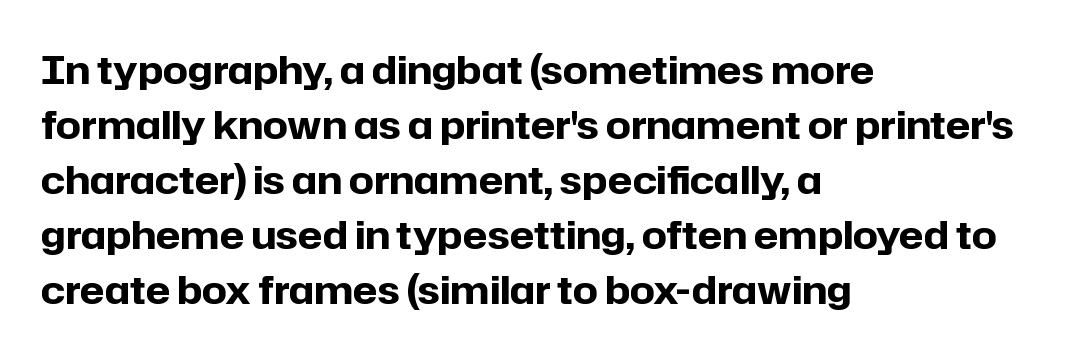
The image shows 39 px bold sans-serif type, upright; set left-aligned, normal line spacing (1.41x), normal letter spacing, not underlined; low stroke contrast and a medium x-height.
